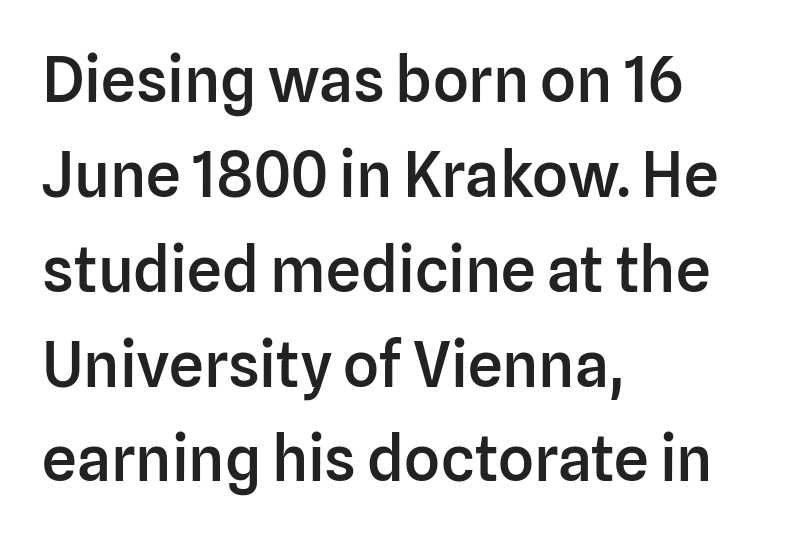
The image shows 62 px semibold sans-serif type, upright; set left-aligned, normal line spacing (1.53x), normal letter spacing, not underlined; low stroke contrast and a medium x-height.
